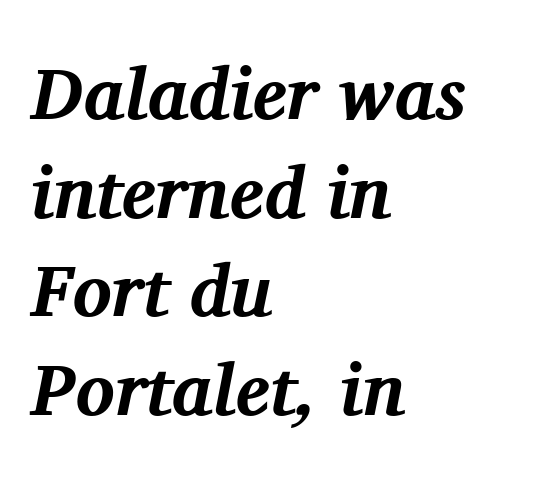
A normal amount of white space separates one row of letters from the next. Reading down the block, your eye returns to a fixed left position each line. Each glyph is drawn with heavy, bold strokes. Each row of text sits above clean, open space.
